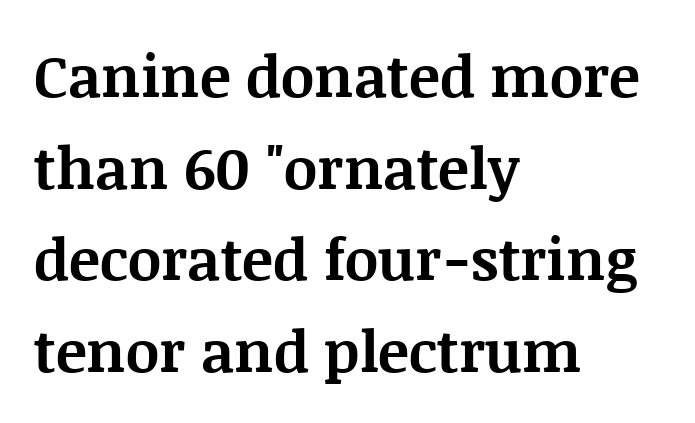
Q: Is the text bold? A: Yes.
Q: Is the text italic (slanted)? A: No, it is upright.
Q: Is the typeface a serif or a sans-serif typeface? A: Serif.
Q: Is the text underlined? A: No.
Q: How is the paragraph aligned? A: Left-aligned.
Q: Is the spacing between letters normal or unusually wide? A: Normal.
Q: Is the spacing between lines tight, normal or loose? A: Normal.
Q: Width (condensed, normal, or wide)? A: Normal.
Q: Stroke contrast? A: Medium.
Q: x-height? A: Large.
Q: Monospaced? A: No.
